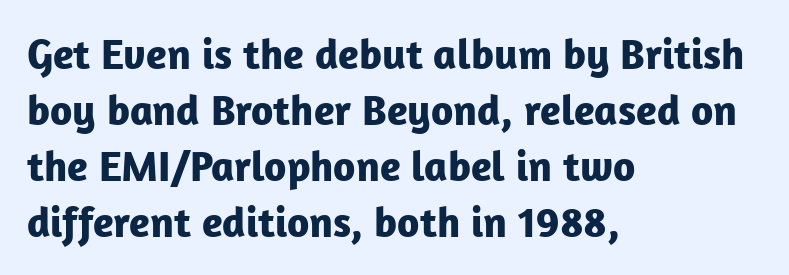
{"serif": "no", "italic": "no", "bold": "yes", "weight": "bold", "width": "normal", "stroke_contrast": "low", "x_height": "medium", "monospaced": "no", "underline": "no", "align": "left", "line_spacing": "normal", "line_spacing_ratio": 1.3, "letter_spacing": "normal", "letter_spacing_em": 0.0, "glyph_px": 43}
